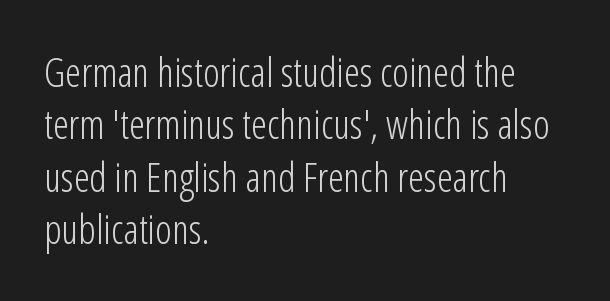
Characters follow at the spacing the type designer built in. Italic? Not at all — the glyphs are vertical. One-word summary of the alignment: left. Whoever set this chose a conventional vertical rhythm.
